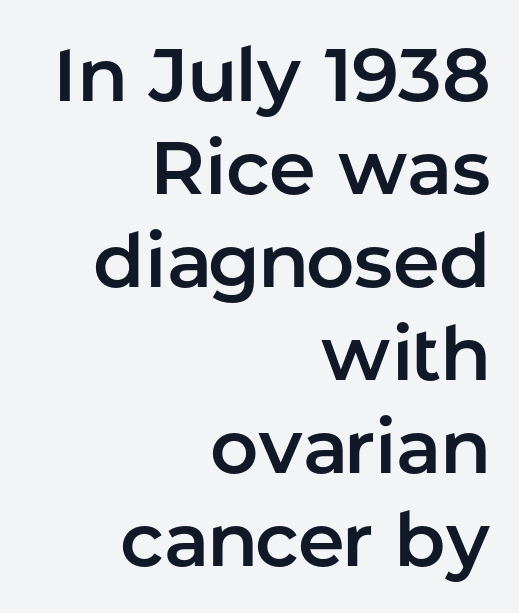
The image shows 75 px sans-serif type, upright; set right-aligned, line spacing 1.24x, normal letter spacing, not underlined; low stroke contrast and a medium x-height.
